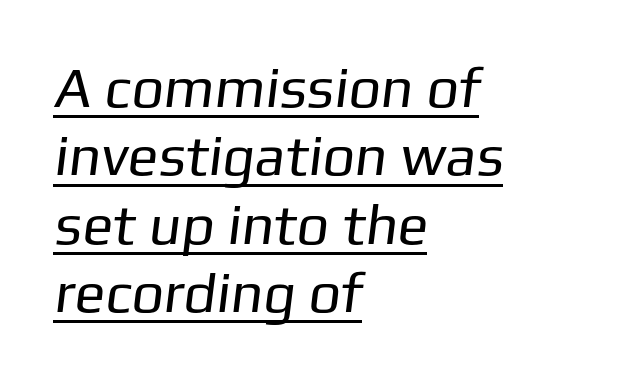
{"serif": "no", "bold": "no", "weight": "regular", "width": "normal", "stroke_contrast": "low", "x_height": "medium", "monospaced": "no", "underline": "yes", "align": "left", "line_spacing_ratio": 1.2, "letter_spacing": "normal", "letter_spacing_em": 0.0, "glyph_px": 57}
